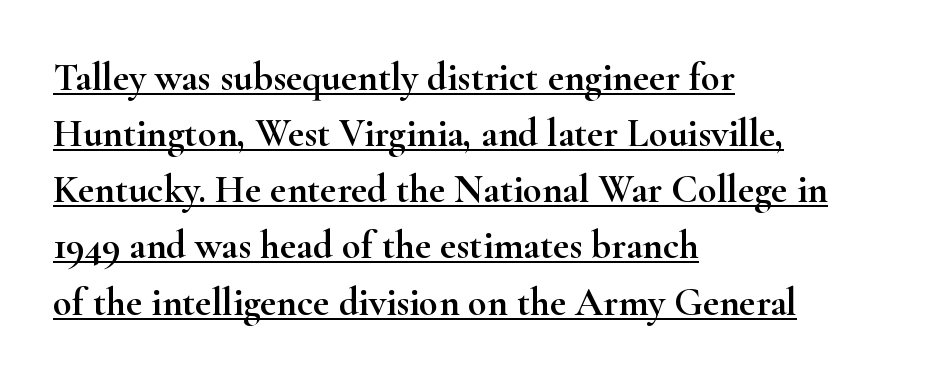
Vertically, the passage feels balanced, rows spaced as you'd expect. If you drew a line through each stem, it would be perfectly vertical. The lines are quadded left. In terms of letterspacing, this is plain default setting. A baseline rule has been typeset under these characters.
